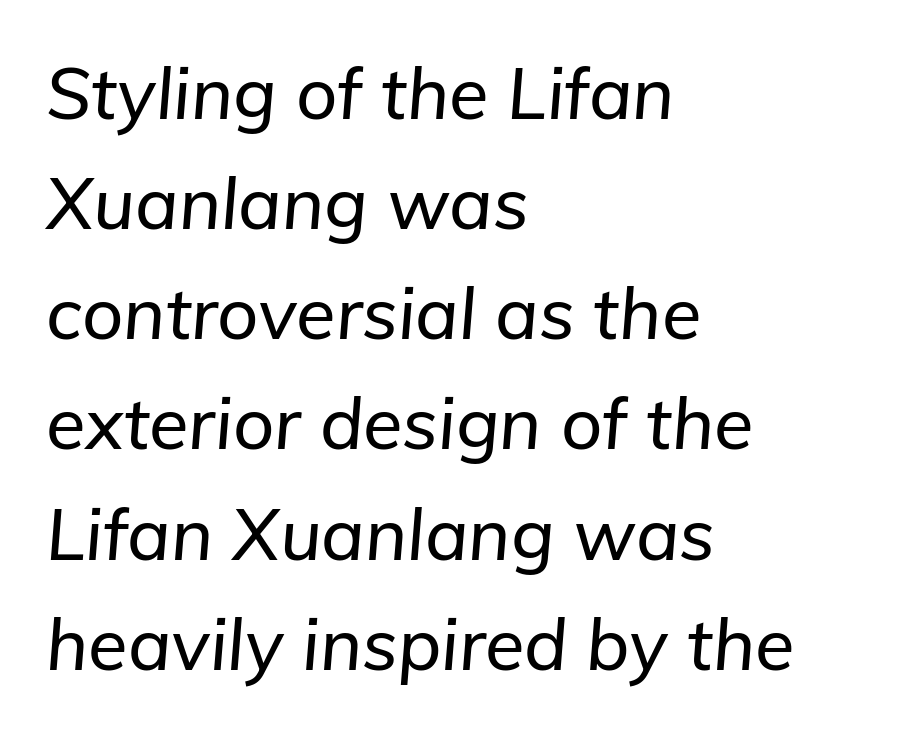
{"italic": "yes", "lean": "right", "slant_degrees": 5, "width": "normal", "stroke_contrast": "low", "x_height": "medium", "monospaced": "no", "underline": "no", "align": "left", "line_spacing": "normal", "line_spacing_ratio": 1.53, "letter_spacing": "normal", "letter_spacing_em": 0.0, "glyph_px": 72}
